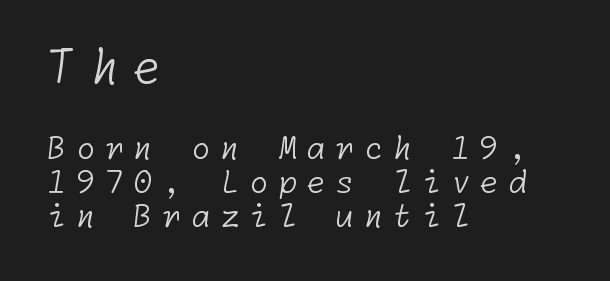
Q: Is the text bold? A: No.
Q: Is the typeface a serif or a sans-serif typeface? A: Sans-serif.
Q: Is the text underlined? A: No.
Q: How is the paragraph aligned? A: Left-aligned.
Q: Is the spacing between letters normal or unusually wide? A: Unusually wide.
Q: Is the spacing between lines tight, normal or loose? A: Tight.
Q: Which block of text is set in a larger size, the first (top) or the second (bottom)? A: The first (top) one.
Q: Width (condensed, normal, or wide)? A: Normal.
Q: Stroke contrast? A: Low.
Q: x-height? A: Medium.
